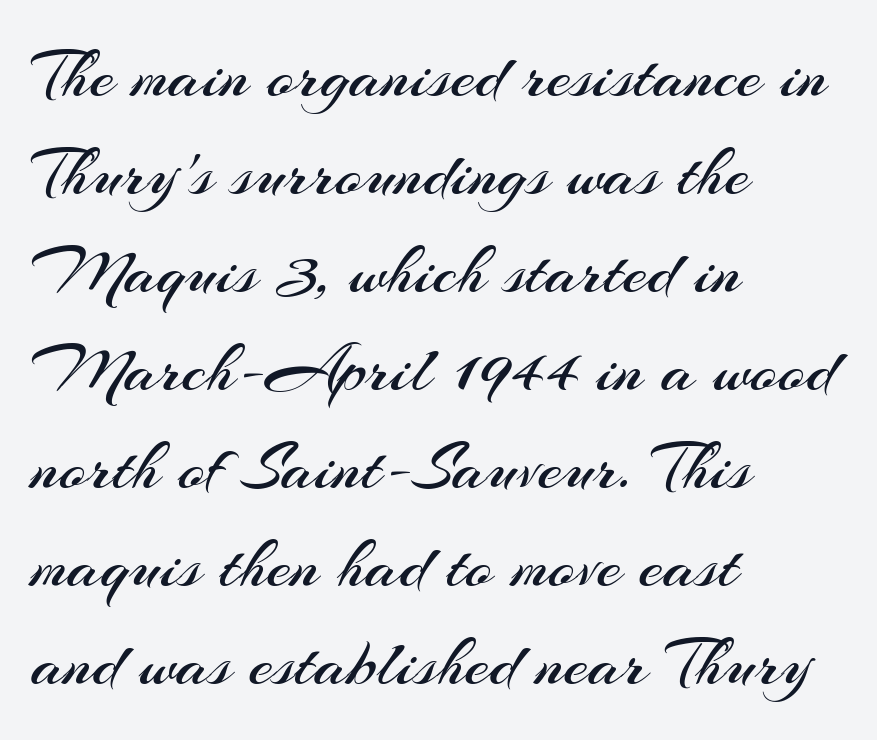
A sans-serif font was chosen for this passage. The letters look calm and open, with moderate or lighter stems. Beneath every word, the page is bare. Tracking here is standard; glyphs follow each other at the usual distance. Every row of glyphs begins at an identical x-position on the left.
